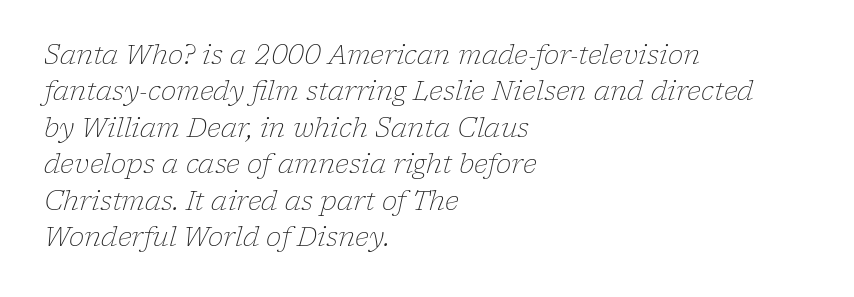
{"italic": "yes", "lean": "right", "slant_degrees": 17, "bold": "no", "underline": "no", "align": "left", "line_spacing": "normal", "line_spacing_ratio": 1.4, "letter_spacing": "normal", "letter_spacing_em": 0.0, "glyph_px": 26}
